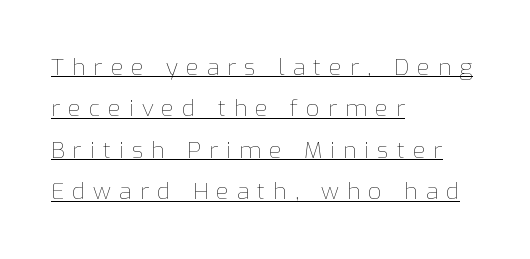
{"italic": "no", "bold": "no", "underline": "yes", "align": "left", "line_spacing_ratio": 1.8, "letter_spacing": "wide", "letter_spacing_em": 0.35, "glyph_px": 23}
